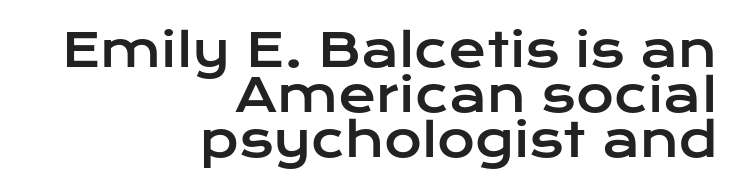
{"serif": "no", "italic": "no", "width": "wide", "stroke_contrast": "low", "x_height": "medium", "monospaced": "no", "underline": "no", "align": "right", "line_spacing": "tight", "line_spacing_ratio": 0.98, "letter_spacing": "normal", "letter_spacing_em": 0.0, "glyph_px": 46}
